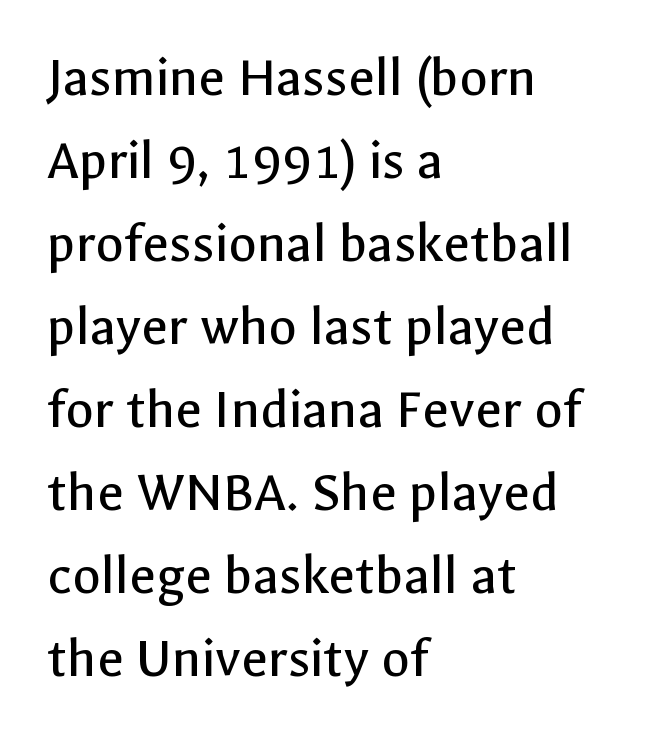
The image shows 58 px regular-weight sans-serif type, upright; set left-aligned, normal line spacing (1.43x), normal letter spacing, not underlined; a medium x-height.
